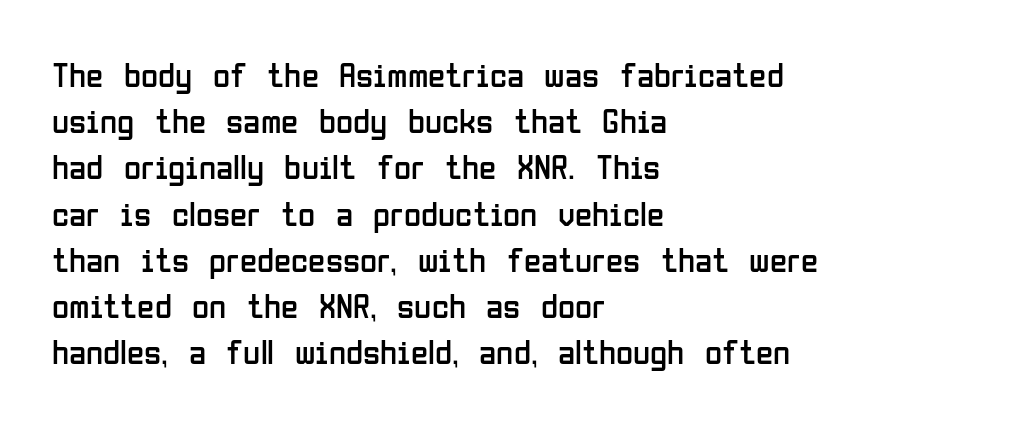
The image shows 35 px regular-weight, condensed sans-serif type, upright; set left-aligned, normal line spacing (1.32x), normal letter spacing, not underlined; low stroke contrast and a medium x-height.
